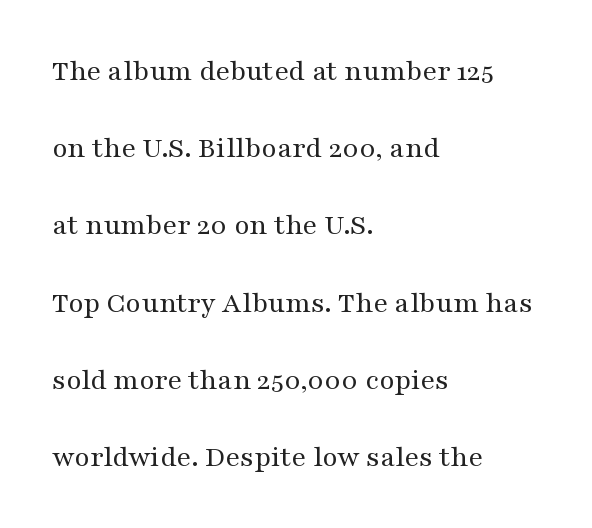
{"serif": "yes", "italic": "no", "bold": "no", "weight": "regular", "width": "wide", "stroke_contrast": "medium", "x_height": "medium", "monospaced": "no", "underline": "no", "align": "left", "line_spacing": "loose", "line_spacing_ratio": 2.49, "letter_spacing": "normal", "letter_spacing_em": 0.0, "glyph_px": 31}
